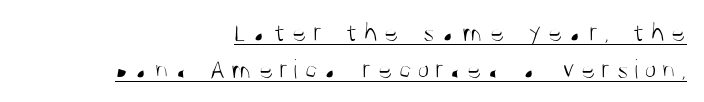
{"serif": "no", "italic": "no", "bold": "no", "weight": "light", "width": "condensed", "stroke_contrast": "medium", "x_height": "large", "monospaced": "no", "underline": "yes", "align": "right", "line_spacing": "normal", "line_spacing_ratio": 1.31, "letter_spacing": "wide", "letter_spacing_em": 0.2, "glyph_px": 28}
